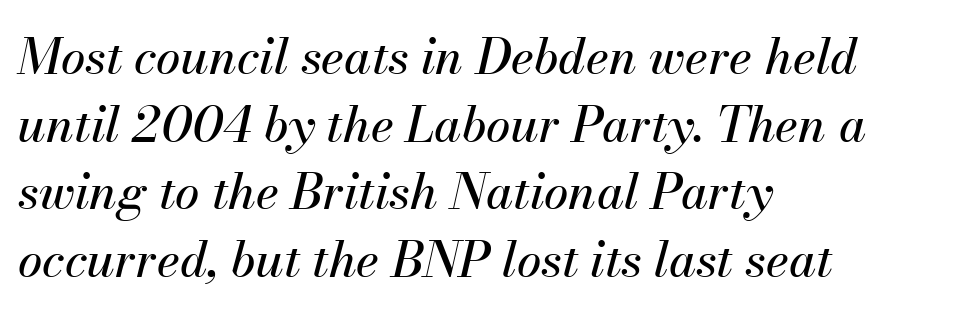
Q: Is the text italic (slanted)? A: Yes, it leans right by about 13 degrees.
Q: Is the text underlined? A: No.
Q: How is the paragraph aligned? A: Left-aligned.
Q: Is the spacing between letters normal or unusually wide? A: Normal.
Q: Is the spacing between lines tight, normal or loose? A: Normal.
Q: Width (condensed, normal, or wide)? A: Normal.
Q: Stroke contrast? A: Medium.
Q: x-height? A: Small.
Q: Monospaced? A: No.
